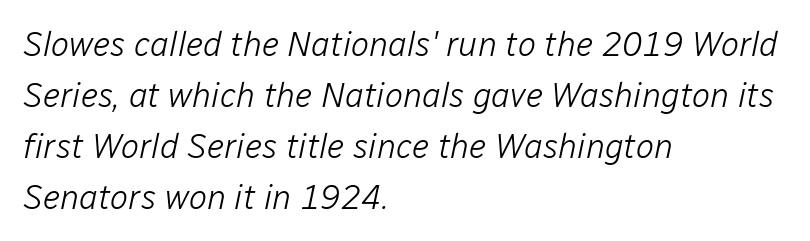
The image shows 34 px light type, italic (leaning right); set left-aligned, normal line spacing (1.5x), normal letter spacing, not underlined; low stroke contrast and a medium x-height.
